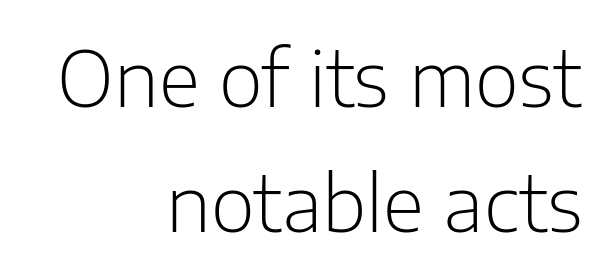
{"serif": "no", "italic": "no", "bold": "no", "weight": "light", "width": "normal", "stroke_contrast": "low", "x_height": "medium", "monospaced": "no", "underline": "no", "align": "right", "line_spacing": "normal", "line_spacing_ratio": 1.65, "letter_spacing": "normal", "letter_spacing_em": 0.0, "glyph_px": 76}
